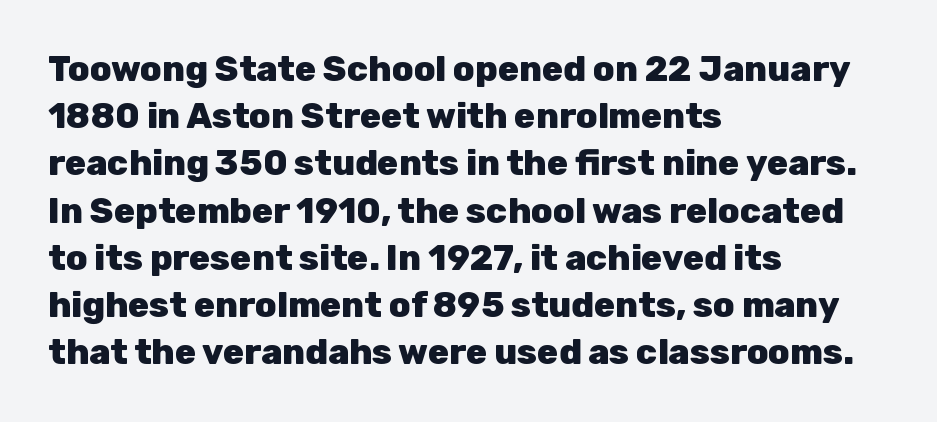
Lines of text with bare space underneath. Looks like regular typesetting: each glyph gets only the width it needs. If you drew a ruler down the left edge, every line would touch it. The line-height multiplier appears to be the usual default. I'd describe the lettering as bold — thick and assertive.
